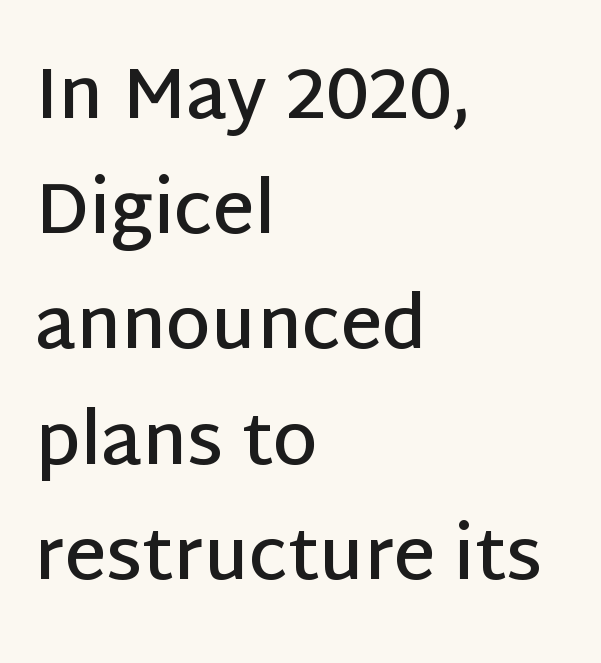
{"serif": "no", "italic": "no", "bold": "semi", "weight": "semibold", "width": "normal", "stroke_contrast": "low", "x_height": "large", "monospaced": "no", "underline": "no", "align": "left", "line_spacing": "normal", "line_spacing_ratio": 1.6, "letter_spacing": "normal", "letter_spacing_em": 0.0, "glyph_px": 72}
